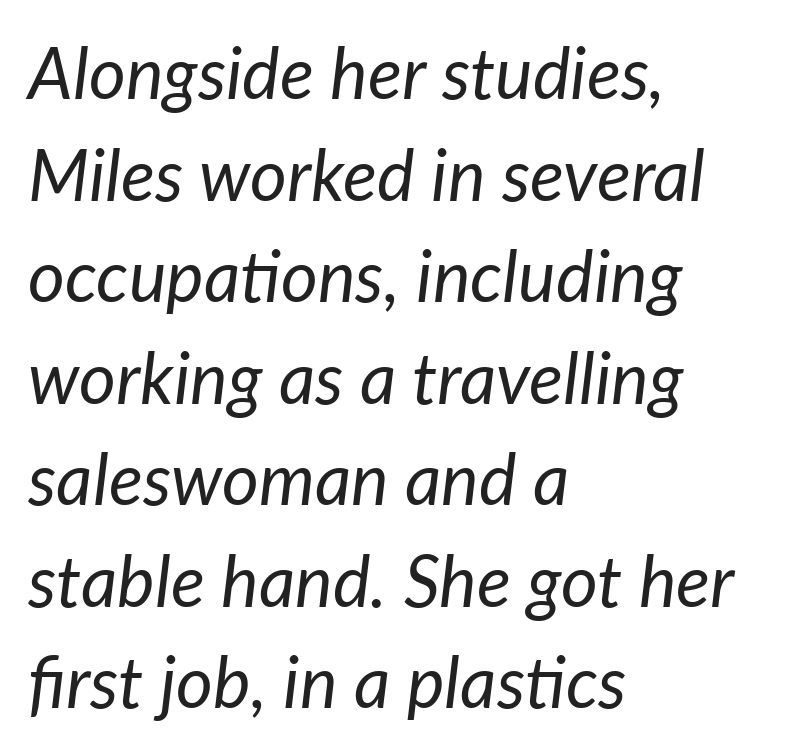
Q: Is the text bold? A: No.
Q: Is the text italic (slanted)? A: Yes, it leans right by about 7 degrees.
Q: Is the text underlined? A: No.
Q: How is the paragraph aligned? A: Left-aligned.
Q: Is the spacing between letters normal or unusually wide? A: Normal.
Q: Is the spacing between lines tight, normal or loose? A: Normal.
Q: Width (condensed, normal, or wide)? A: Normal.
Q: Stroke contrast? A: Low.
Q: x-height? A: Medium.
Q: Monospaced? A: No.
